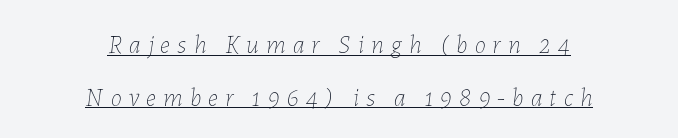
{"italic": "yes", "lean": "right", "slant_degrees": 7, "bold": "no", "underline": "yes", "align": "center", "line_spacing": "loose", "line_spacing_ratio": 2.11, "letter_spacing": "wide", "letter_spacing_em": 0.29, "glyph_px": 25}
